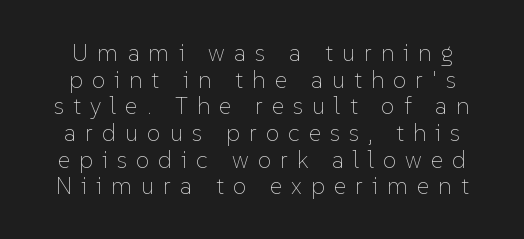
{"italic": "no", "bold": "no", "underline": "no", "line_spacing": "tight", "line_spacing_ratio": 1.11, "letter_spacing": "wide", "letter_spacing_em": 0.38, "glyph_px": 24}
